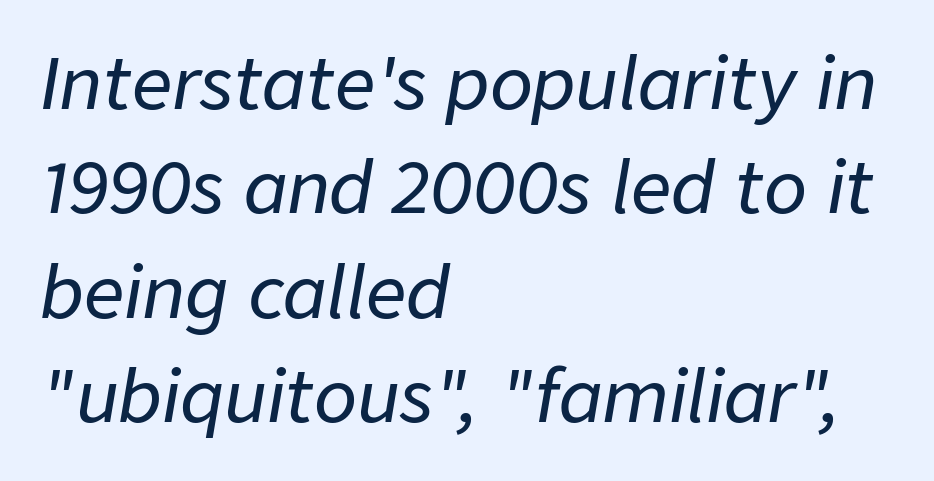
The image shows 71 px text type, italic (leaning right); set left-aligned, normal line spacing (1.47x), normal letter spacing, not underlined; low stroke contrast and a medium x-height.
